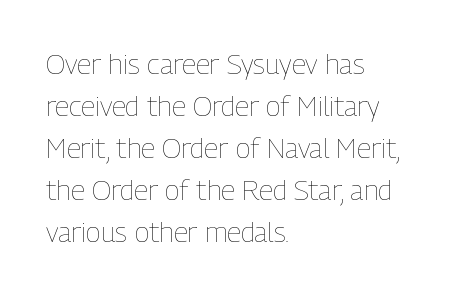
Q: Is the text bold? A: No.
Q: Is the text italic (slanted)? A: No, it is upright.
Q: Is the text underlined? A: No.
Q: How is the paragraph aligned? A: Left-aligned.
Q: Is the spacing between letters normal or unusually wide? A: Normal.
Q: Is the spacing between lines tight, normal or loose? A: Normal.
Q: Width (condensed, normal, or wide)? A: Condensed.
Q: Stroke contrast? A: Low.
Q: x-height? A: Medium.
Q: Monospaced? A: No.
